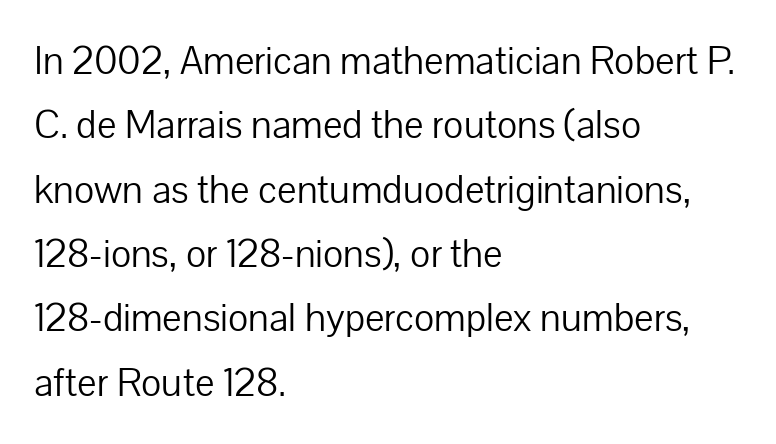
{"serif": "no", "italic": "no", "bold": "no", "weight": "light", "width": "normal", "stroke_contrast": "low", "x_height": "medium", "monospaced": "no", "underline": "no", "align": "left", "line_spacing": "normal", "line_spacing_ratio": 1.57, "letter_spacing": "normal", "letter_spacing_em": 0.0, "glyph_px": 41}
